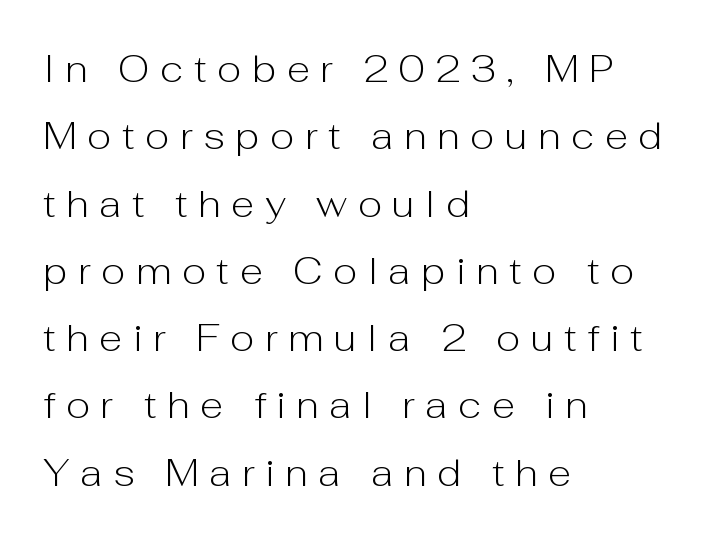
The image shows 38 px light sans-serif type, upright; set left-aligned, line spacing 1.77x, unusually wide letter spacing (+0.28 em), not underlined; low stroke contrast and a medium x-height.
